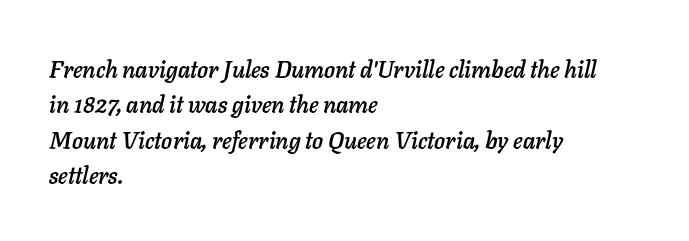
The image shows 23 px text type, italic (leaning right); set left-aligned, normal line spacing (1.54x), normal letter spacing, not underlined.
